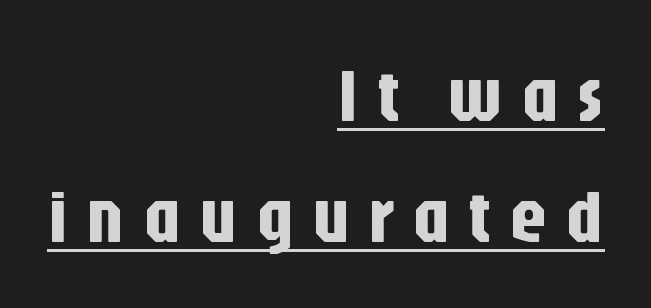
Think of a printed novel: that variable character pitch is what you see here. Beneath each row of characters lies a ruled line. The letterforms stand isolated, each surrounded by extra space. A sans-serif font was chosen for this passage. Line ends are locked; line starts wander.
